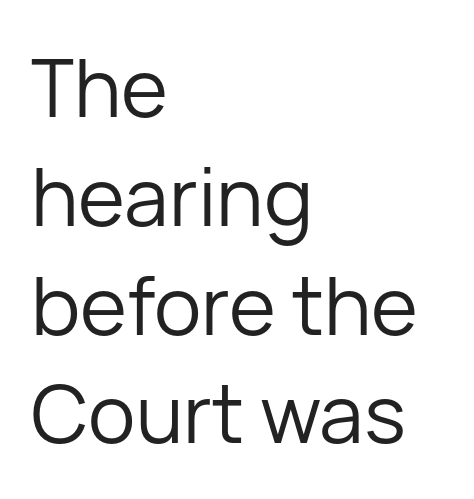
The image shows 80 px regular-weight sans-serif type, upright; set left-aligned, normal line spacing (1.36x), normal letter spacing, not underlined; low stroke contrast and a medium x-height.
